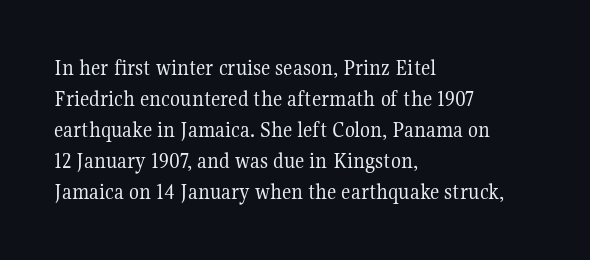
The image shows 23 px text type, upright; set left-aligned, normal line spacing (1.35x), normal letter spacing, not underlined.
